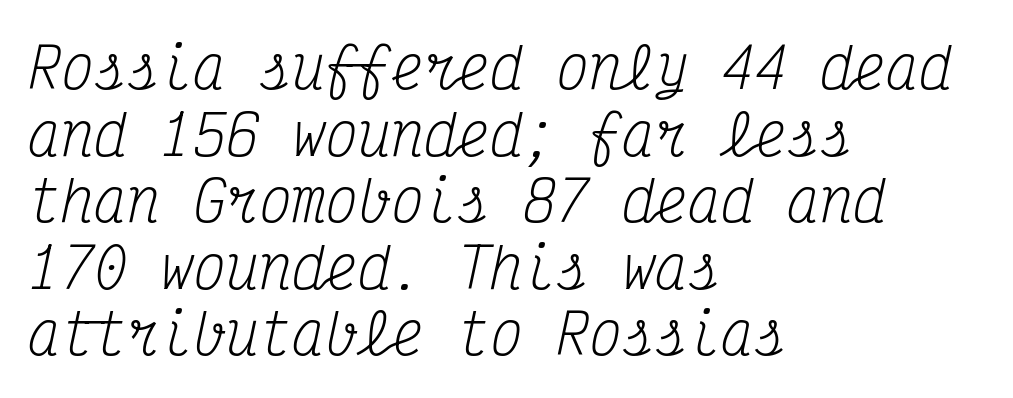
Q: Is the text bold? A: No.
Q: Is the text italic (slanted)? A: Yes, it leans right by about 12 degrees.
Q: Is the typeface a serif or a sans-serif typeface? A: Serif.
Q: Is the text underlined? A: No.
Q: How is the paragraph aligned? A: Left-aligned.
Q: Is the spacing between letters normal or unusually wide? A: Normal.
Q: Width (condensed, normal, or wide)? A: Condensed.
Q: Stroke contrast? A: Medium.
Q: x-height? A: Medium.
Q: Monospaced? A: Yes.
